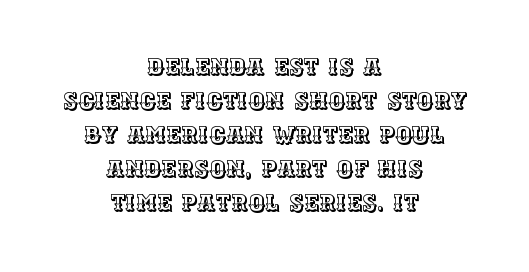
The image shows 23 px text type, upright; set centered, normal line spacing (1.48x), normal letter spacing, not underlined.
